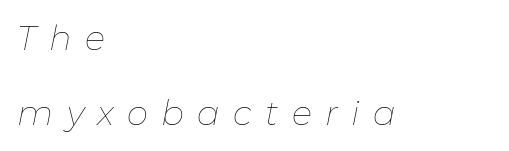
The letters are slanted; this is an italic face. The passage shown stacks its lines with a broad gap. Do the characters align in a grid? No, the font is proportional. Letter spacing: wide. Each row of text sits above clean, open space. The paragraph has a hard left edge and a soft right edge.
